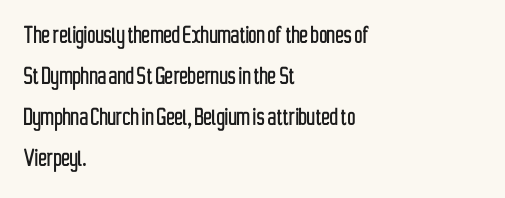
Short note: letters normally spaced. Notice how the stems are strictly vertical — no italics here. Alignment: flush left. Quick note: underline off. A typesetter would call this proportional, since set widths differ per character. A sans-serif font was chosen for this passage.
